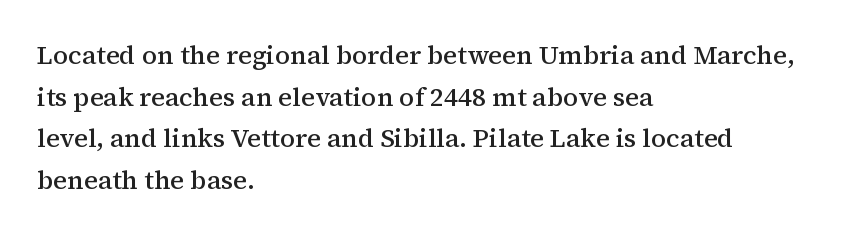
{"italic": "no", "bold": "semi", "underline": "no", "align": "left", "line_spacing": "normal", "line_spacing_ratio": 1.6, "letter_spacing": "normal", "letter_spacing_em": 0.0, "glyph_px": 26}
